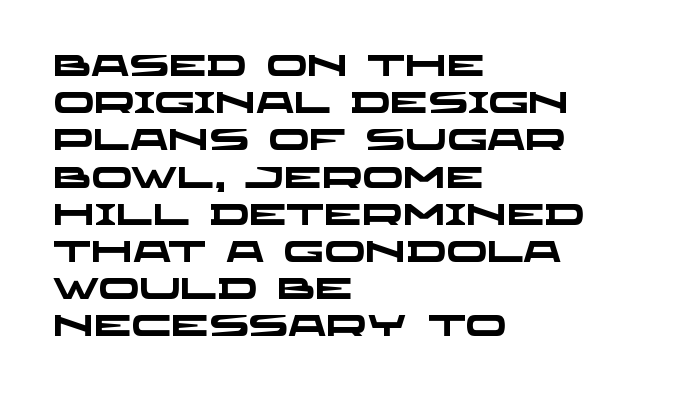
The image shows 30 px heavy, wide sans-serif type; set left-aligned, line spacing 1.24x, normal letter spacing, not underlined; low stroke contrast and a large x-height.
